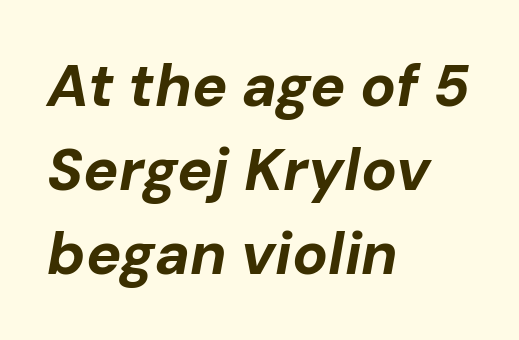
{"italic": "yes", "lean": "right", "slant_degrees": 10, "bold": "yes", "weight": "bold", "width": "normal", "stroke_contrast": "low", "x_height": "medium", "monospaced": "no", "underline": "no", "align": "left", "line_spacing": "normal", "line_spacing_ratio": 1.42, "letter_spacing": "normal", "letter_spacing_em": 0.0, "glyph_px": 59}
